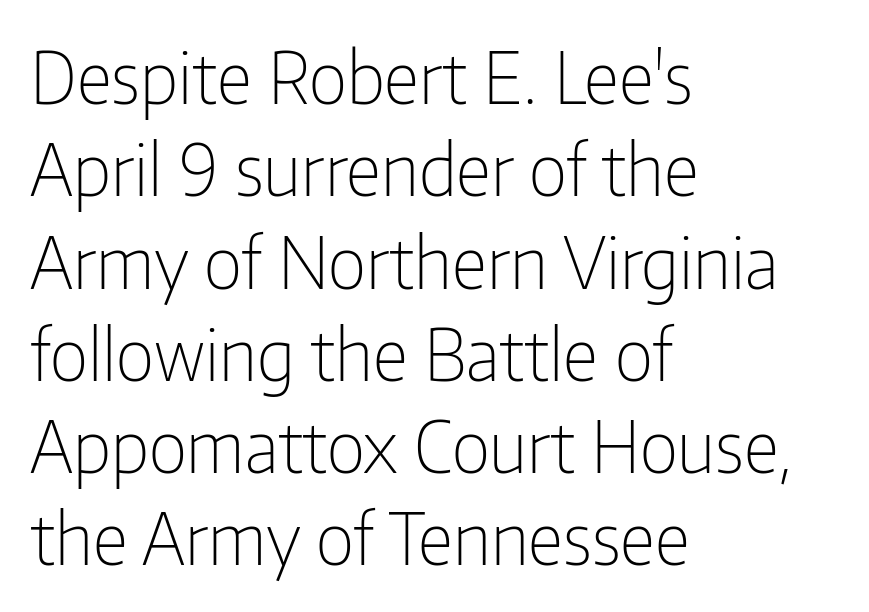
The image shows 71 px light, condensed sans-serif type, upright; set left-aligned, normal line spacing (1.3x), normal letter spacing, not underlined; low stroke contrast and a medium x-height.
